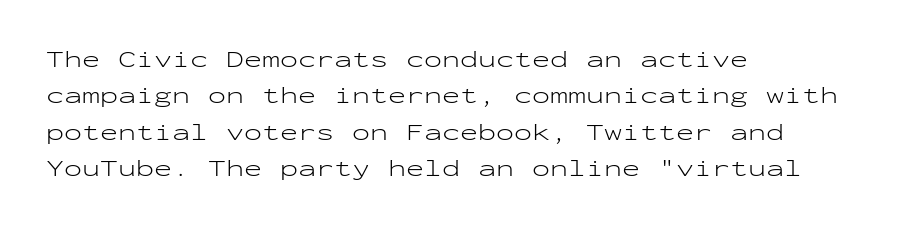
Q: Is the text bold? A: No.
Q: Is the text italic (slanted)? A: No, it is upright.
Q: Is the text underlined? A: No.
Q: How is the paragraph aligned? A: Left-aligned.
Q: Is the spacing between letters normal or unusually wide? A: Normal.
Q: Is the spacing between lines tight, normal or loose? A: Normal.
